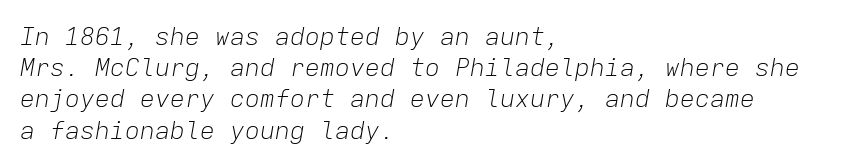
Q: Is the text bold? A: No.
Q: Is the text italic (slanted)? A: Yes, it leans right by about 9 degrees.
Q: Is the text underlined? A: No.
Q: How is the paragraph aligned? A: Left-aligned.
Q: Is the spacing between letters normal or unusually wide? A: Normal.
Q: Is the spacing between lines tight, normal or loose? A: Normal.
